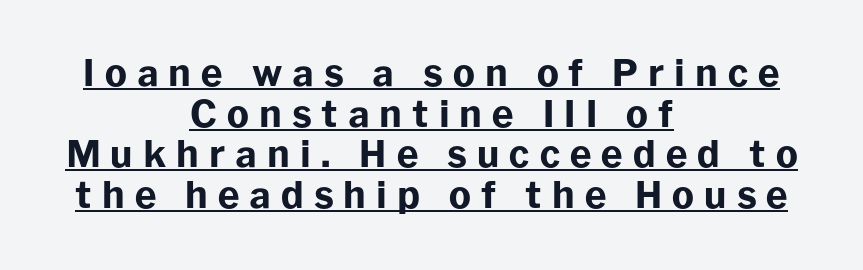
The image shows 37 px bold sans-serif type, upright; set centered, tight line spacing (1.1x), unusually wide letter spacing (+0.27 em), underlined; low stroke contrast and a medium x-height.
